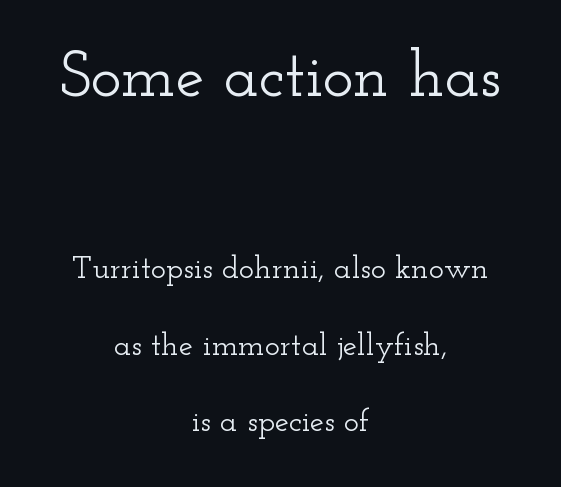
Q: Is the text italic (slanted)? A: No, it is upright.
Q: Is the typeface a serif or a sans-serif typeface? A: Serif.
Q: Is the text underlined? A: No.
Q: How is the paragraph aligned? A: Centered.
Q: Is the spacing between letters normal or unusually wide? A: Normal.
Q: Is the spacing between lines tight, normal or loose? A: Loose.
Q: Which block of text is set in a larger size, the first (top) or the second (bottom)? A: The first (top) one.
Q: Width (condensed, normal, or wide)? A: Wide.
Q: Stroke contrast? A: Low.
Q: x-height? A: Small.
Q: Monospaced? A: No.
